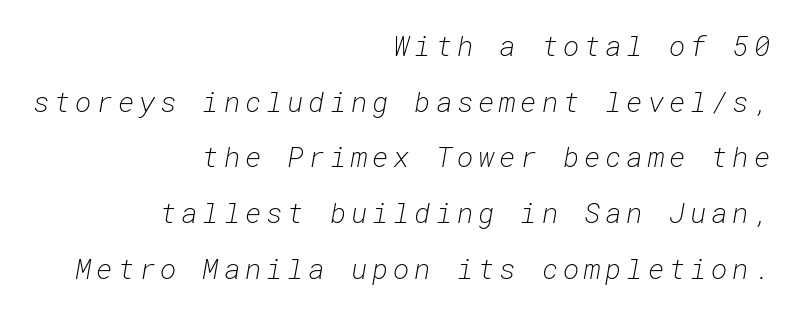
{"italic": "yes", "lean": "right", "slant_degrees": 10, "bold": "no", "weight": "light", "width": "normal", "stroke_contrast": "low", "x_height": "medium", "monospaced": "yes", "underline": "no", "align": "right", "line_spacing": "loose", "line_spacing_ratio": 1.99, "glyph_px": 28}
